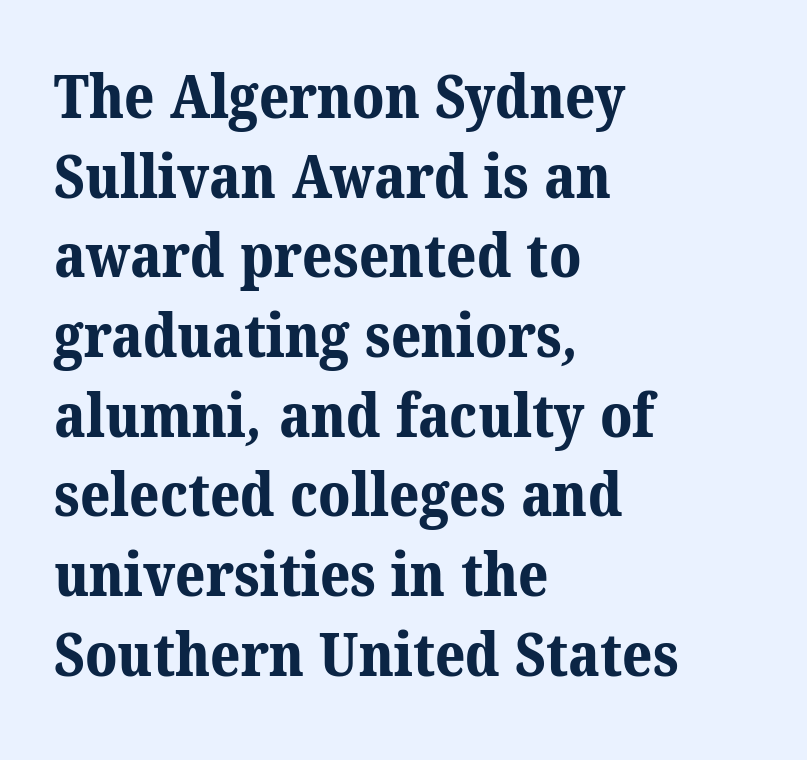
{"serif": "yes", "bold": "yes", "weight": "bold", "width": "normal", "stroke_contrast": "medium", "x_height": "medium", "monospaced": "no", "underline": "no", "align": "left", "line_spacing": "normal", "line_spacing_ratio": 1.35, "letter_spacing": "normal", "letter_spacing_em": 0.0, "glyph_px": 59}
